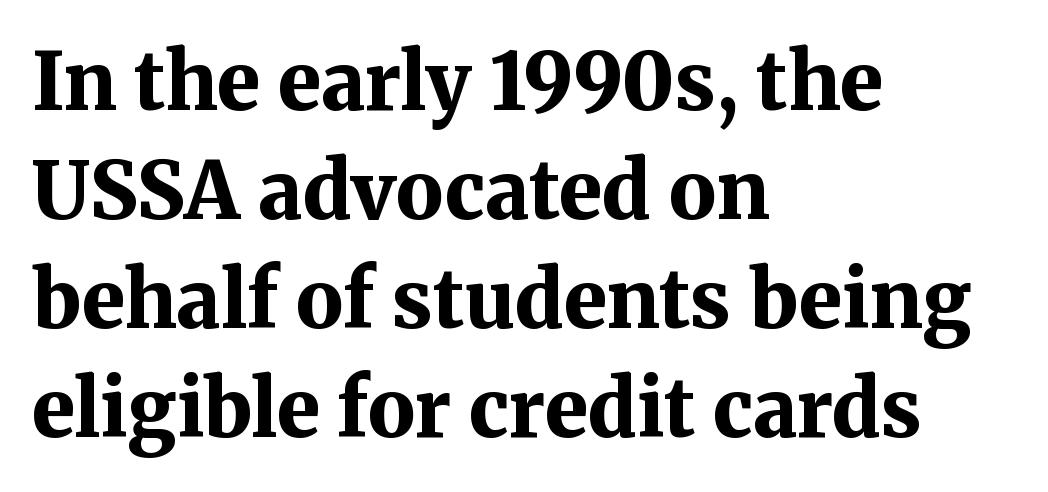
{"serif": "yes", "italic": "no", "bold": "yes", "weight": "bold", "width": "normal", "stroke_contrast": "medium", "x_height": "medium", "monospaced": "no", "underline": "no", "align": "left", "line_spacing": "normal", "line_spacing_ratio": 1.38, "letter_spacing": "normal", "letter_spacing_em": 0.0, "glyph_px": 79}
